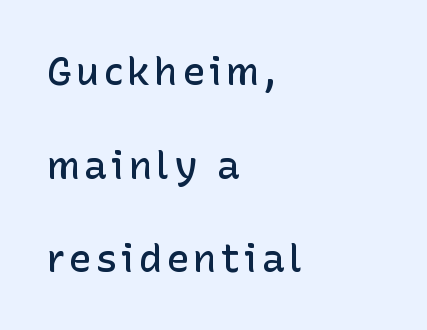
{"serif": "no", "italic": "no", "bold": "semi", "weight": "semibold", "width": "normal", "stroke_contrast": "low", "x_height": "medium", "monospaced": "no", "underline": "no", "align": "left", "line_spacing": "loose", "line_spacing_ratio": 2.4, "glyph_px": 39}
